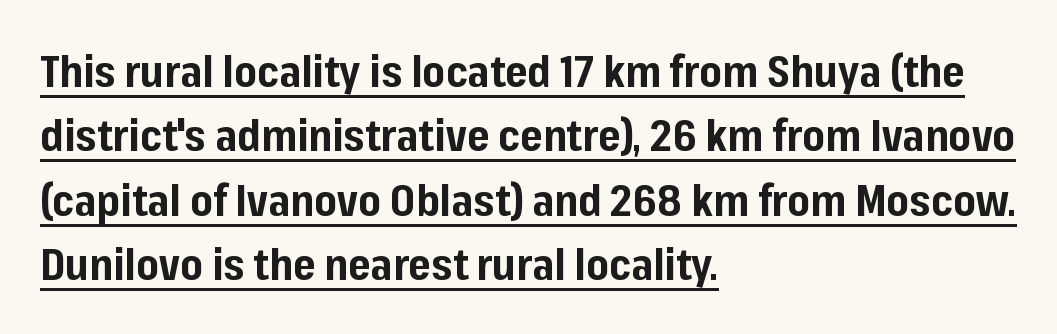
{"serif": "no", "italic": "no", "bold": "yes", "weight": "bold", "width": "normal", "stroke_contrast": "low", "x_height": "medium", "monospaced": "no", "underline": "yes", "align": "left", "line_spacing": "normal", "line_spacing_ratio": 1.5, "letter_spacing": "normal", "letter_spacing_em": 0.0, "glyph_px": 43}
